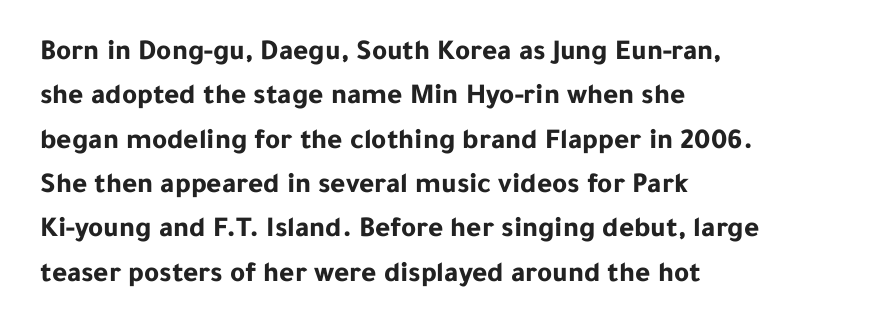
The image shows 29 px bold sans-serif type, upright; set left-aligned, normal line spacing (1.53x), normal letter spacing, not underlined; low stroke contrast and a medium x-height.
